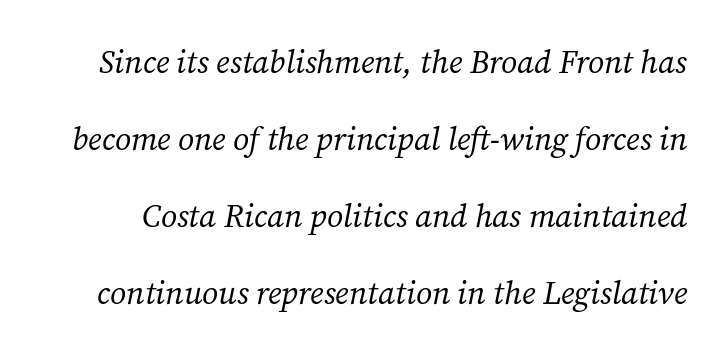
No heavy texture on the line: the type isn't bold. Each new line begins a long way beneath the previous one. The passage shown is typeset with a serif family. Posture: slanted.
